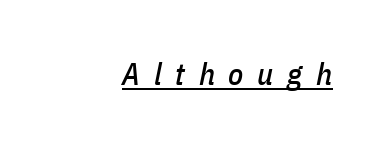
In terms of letterspacing, this is a distinctly airy, spread setting. Each letter keeps its own natural width here, so spacing adapts to shape. Looking at the ascenders, they clearly lean. Compared with undecorated copy, this sample adds a rule below the words.
